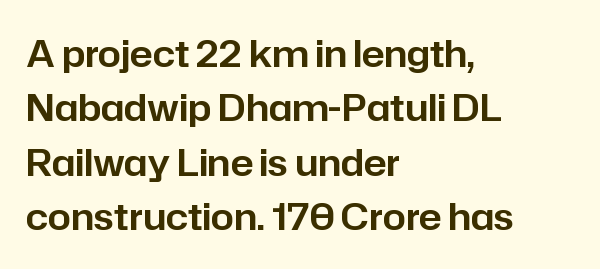
Q: Is the text italic (slanted)? A: No, it is upright.
Q: Is the typeface a serif or a sans-serif typeface? A: Sans-serif.
Q: Is the text underlined? A: No.
Q: How is the paragraph aligned? A: Left-aligned.
Q: Is the spacing between letters normal or unusually wide? A: Normal.
Q: Is the spacing between lines tight, normal or loose? A: Normal.
Q: Width (condensed, normal, or wide)? A: Normal.
Q: Stroke contrast? A: Low.
Q: x-height? A: Medium.
Q: Monospaced? A: No.
